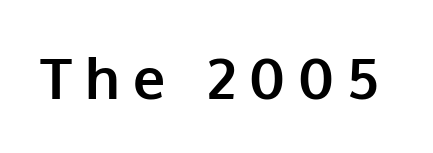
Q: Is the text bold? A: Yes.
Q: Is the text italic (slanted)? A: No, it is upright.
Q: Is the typeface a serif or a sans-serif typeface? A: Sans-serif.
Q: Is the text underlined? A: No.
Q: Is the spacing between letters normal or unusually wide? A: Unusually wide.
Q: Width (condensed, normal, or wide)? A: Normal.
Q: Stroke contrast? A: Low.
Q: x-height? A: Medium.
Q: Monospaced? A: No.
